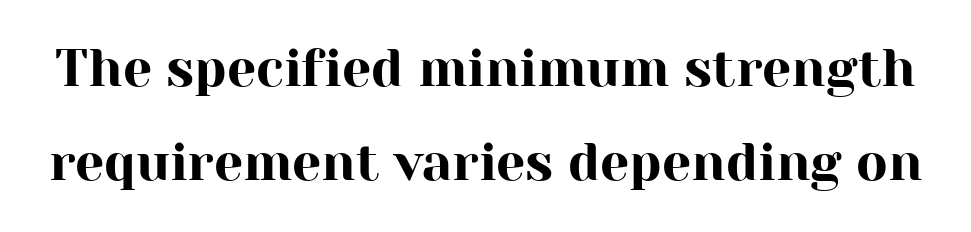
The image shows 52 px serif type, upright; set line spacing 1.81x, normal letter spacing, not underlined; high stroke contrast and a medium x-height.
